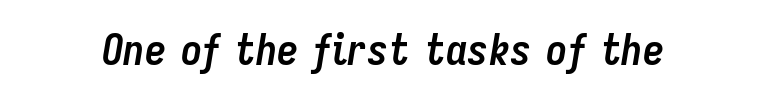
{"italic": "yes", "lean": "right", "slant_degrees": 9, "bold": "yes", "weight": "semibold", "width": "condensed", "stroke_contrast": "low", "x_height": "medium", "monospaced": "no", "underline": "no", "letter_spacing": "normal", "letter_spacing_em": 0.0, "glyph_px": 43}
